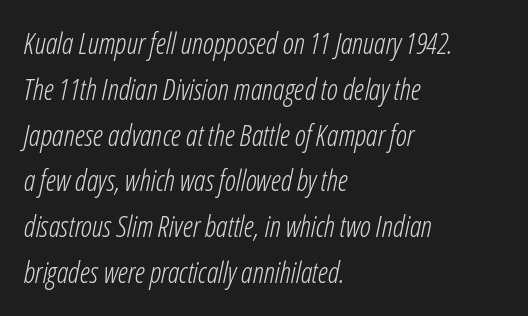
{"italic": "yes", "lean": "right", "slant_degrees": 12, "bold": "no", "weight": "light", "width": "condensed", "stroke_contrast": "low", "x_height": "medium", "monospaced": "no", "underline": "no", "align": "left", "line_spacing": "normal", "line_spacing_ratio": 1.58, "letter_spacing": "normal", "letter_spacing_em": 0.0, "glyph_px": 29}
